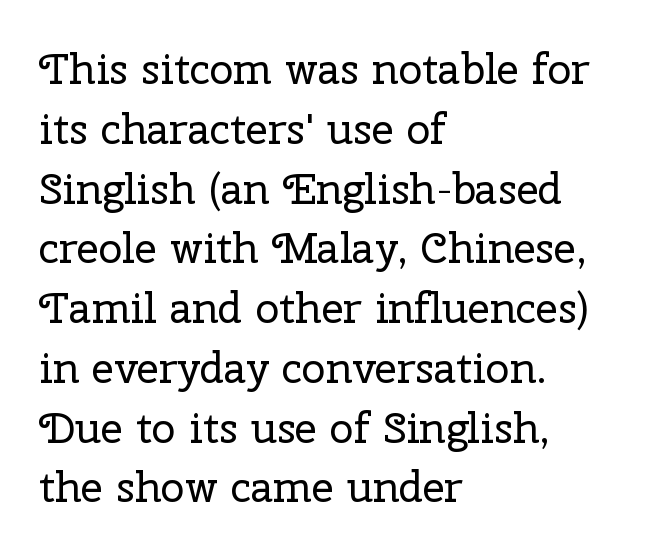
Whoever set this chose a conventional vertical rhythm. You could not count columns in this text — the font is proportionally spaced. This rendering uses left alignment, leaving the right contour irregular. Every stem runs plumb, perpendicular to the baseline. Spacing between characters is what you'd get straight out of the box.
